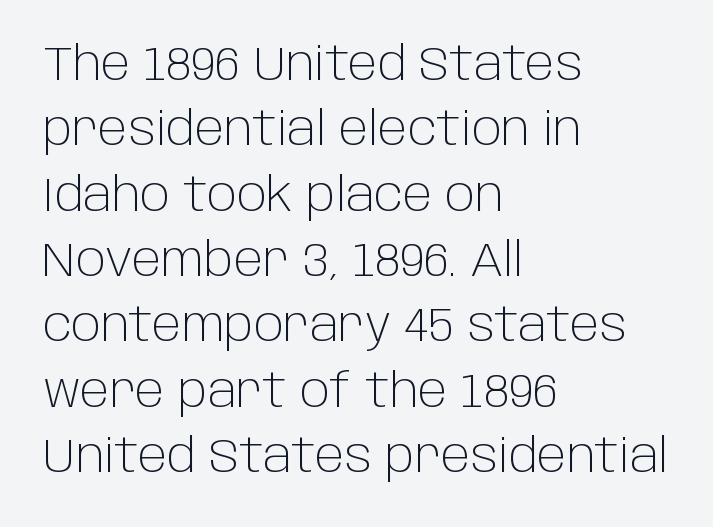
The image shows 46 px light sans-serif type, upright; set left-aligned, normal line spacing (1.42x), normal letter spacing, not underlined; low stroke contrast and a large x-height.
